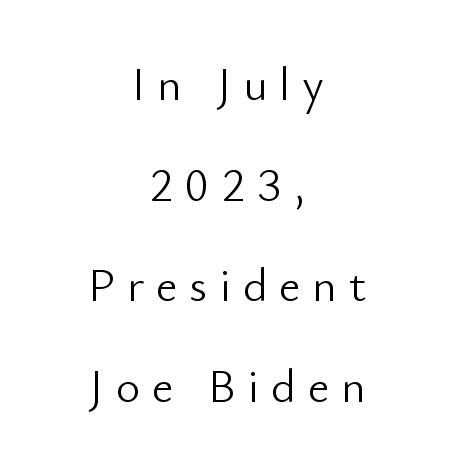
Q: Is the text bold? A: No.
Q: Is the text italic (slanted)? A: No, it is upright.
Q: Is the typeface a serif or a sans-serif typeface? A: Sans-serif.
Q: Is the text underlined? A: No.
Q: How is the paragraph aligned? A: Centered.
Q: Is the spacing between letters normal or unusually wide? A: Unusually wide.
Q: Is the spacing between lines tight, normal or loose? A: Loose.
Q: Width (condensed, normal, or wide)? A: Normal.
Q: Stroke contrast? A: Low.
Q: x-height? A: Small.
Q: Monospaced? A: No.
